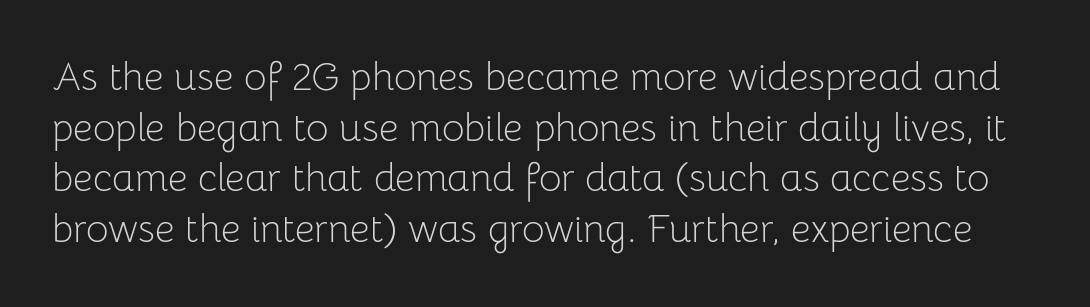
Q: Is the text bold? A: No.
Q: Is the text italic (slanted)? A: No, it is upright.
Q: Is the typeface a serif or a sans-serif typeface? A: Sans-serif.
Q: Is the text underlined? A: No.
Q: Is the spacing between letters normal or unusually wide? A: Normal.
Q: Is the spacing between lines tight, normal or loose? A: Normal.
Q: Width (condensed, normal, or wide)? A: Normal.
Q: Stroke contrast? A: Low.
Q: x-height? A: Medium.
Q: Monospaced? A: No.
